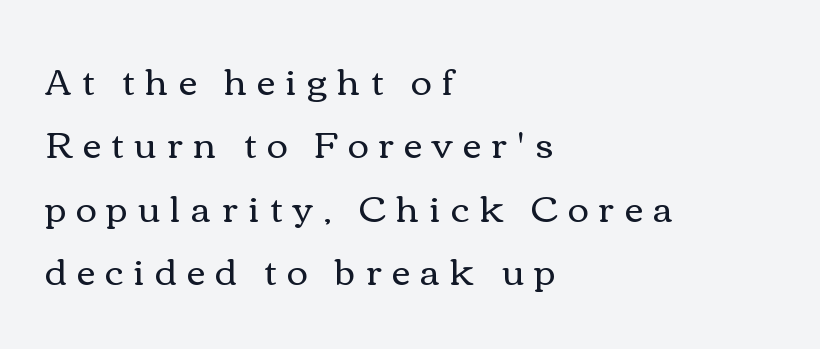
{"italic": "no", "bold": "no", "weight": "regular", "width": "wide", "stroke_contrast": "medium", "x_height": "medium", "monospaced": "no", "underline": "no", "align": "left", "line_spacing_ratio": 1.76, "letter_spacing": "wide", "letter_spacing_em": 0.29, "glyph_px": 36}
